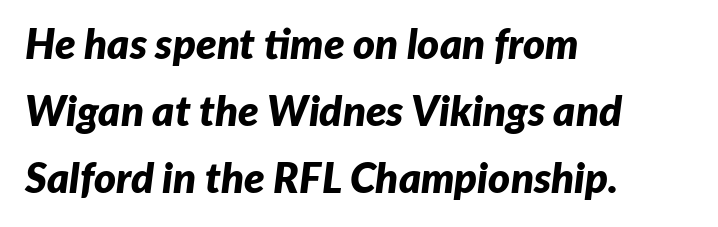
The rendering uses natural spacing where letterforms have individual widths. When letters slant like this, we call the style italic. Observe the ordinary spacing: letters are neighbours, not strangers. These lines sit exactly where default settings would place them. All the whitespace from short lines collects on the right. Nobody drew a line under any word here.
